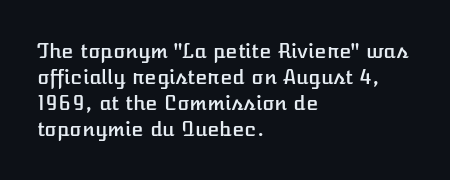
The image shows 20 px text type, upright; set left-aligned, normal line spacing (1.3x), normal letter spacing, not underlined.
